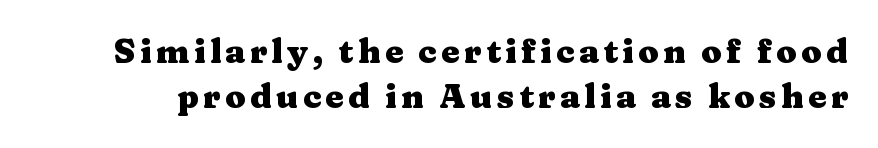
The image shows 33 px heavy, wide serif type, upright; set normal line spacing (1.37x), not underlined; medium stroke contrast and a medium x-height.
